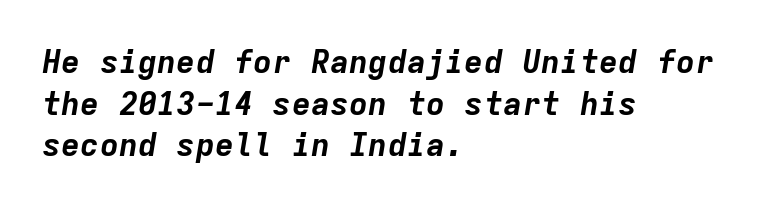
{"italic": "yes", "lean": "right", "slant_degrees": 9, "bold": "yes", "weight": "bold", "width": "normal", "stroke_contrast": "low", "x_height": "medium", "monospaced": "yes", "underline": "no", "align": "left", "line_spacing": "normal", "line_spacing_ratio": 1.3, "letter_spacing": "normal", "letter_spacing_em": 0.0, "glyph_px": 32}
